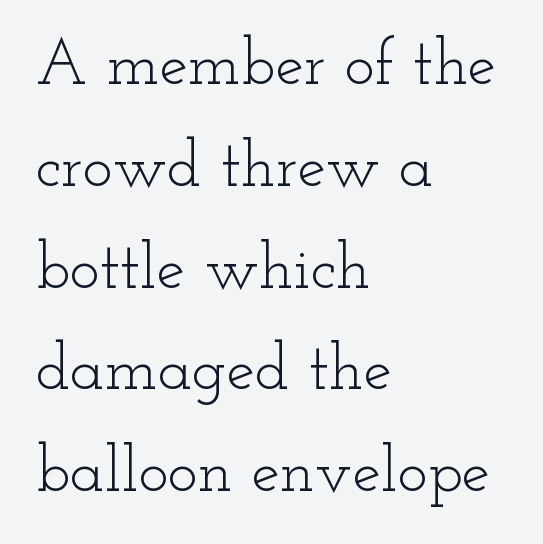
The image shows 64 px light, wide serif type, upright; set left-aligned, normal line spacing (1.59x), normal letter spacing, not underlined; low stroke contrast and a small x-height.
